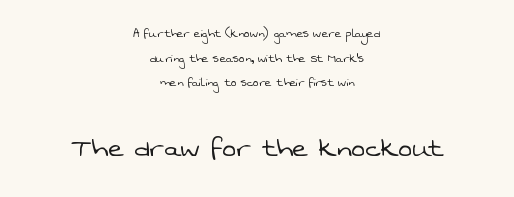
{"serif": "no", "bold": "no", "weight": "light", "width": "normal", "stroke_contrast": "low", "x_height": "medium", "monospaced": "no", "underline": "no", "align": "center", "line_spacing_ratio": 1.76, "letter_spacing": "normal", "letter_spacing_em": 0.0, "larger_block": "second", "size_ratio": 2.36, "glyph_px": 33}
